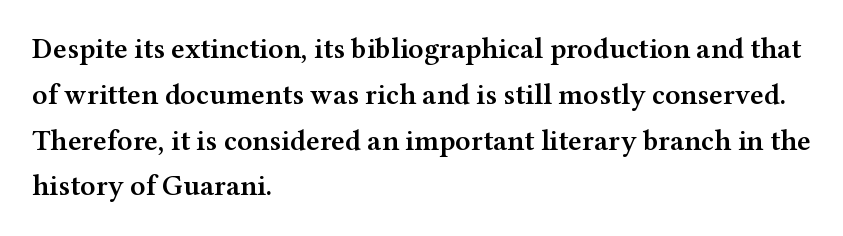
The image shows 29 px semibold, wide serif type, upright; set left-aligned, normal line spacing (1.58x), normal letter spacing, not underlined; medium stroke contrast and a medium x-height.
